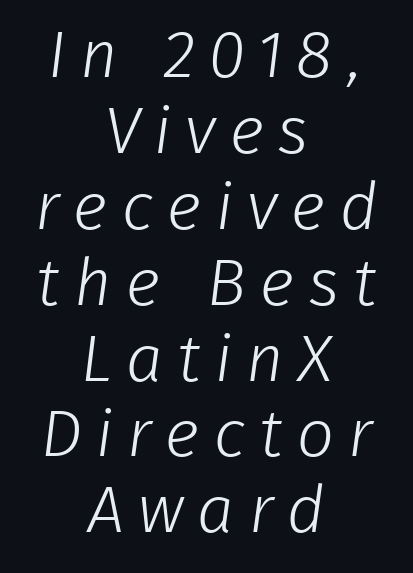
Q: Is the text bold? A: No.
Q: Is the typeface a serif or a sans-serif typeface? A: Sans-serif.
Q: Is the text underlined? A: No.
Q: How is the paragraph aligned? A: Centered.
Q: Is the spacing between letters normal or unusually wide? A: Unusually wide.
Q: Is the spacing between lines tight, normal or loose? A: Tight.
Q: Width (condensed, normal, or wide)? A: Normal.
Q: Stroke contrast? A: Low.
Q: x-height? A: Medium.
Q: Monospaced? A: No.
